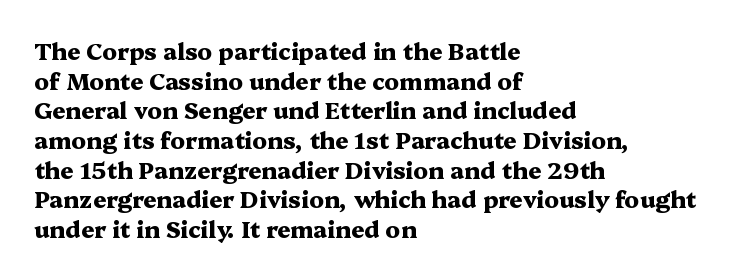
Is there any slant? The stems are plumb. Nothing unusual about the tracking: characters are spaced as the font intends. These words are printed bold, with thick strokes throughout. Evenly set lines give the paragraph a standard silhouette.
